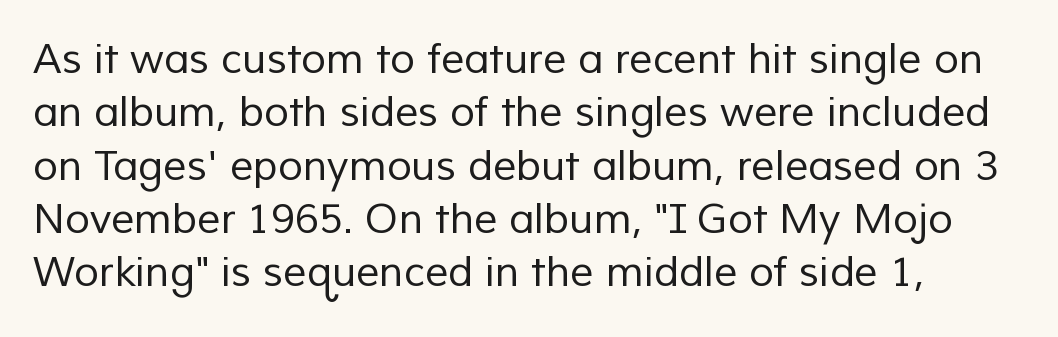
{"serif": "no", "bold": "no", "weight": "regular", "width": "normal", "stroke_contrast": "low", "x_height": "medium", "monospaced": "no", "underline": "no", "align": "left", "line_spacing": "normal", "line_spacing_ratio": 1.3, "letter_spacing": "normal", "letter_spacing_em": 0.0, "glyph_px": 41}
